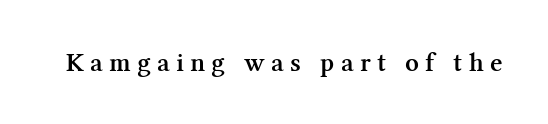
This sample uses expanded letter spacing, leaving extra air between glyphs. The string is rendered with underlining switched off. Each glyph is drawn with semibold strokes, heavier than normal yet not fully bold. In terms of posture, this sample is upright.
